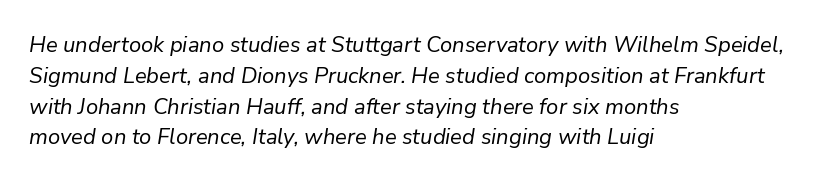
Between one letter and the next there's only the usual sliver of space. Honestly, the row spacing looks completely unremarkable. The baseline area is clear. No letter is thick-stroked: the sample isn't bold. Observe the lean: these are italic letterforms. Layout note: lines flush left.
